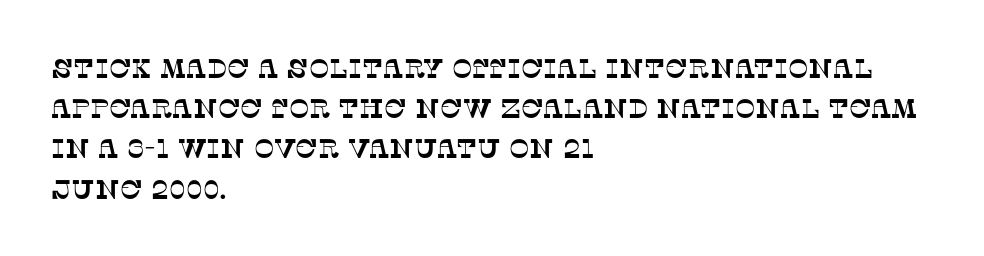
Q: Is the text underlined? A: No.
Q: How is the paragraph aligned? A: Left-aligned.
Q: Is the spacing between letters normal or unusually wide? A: Normal.
Q: Is the spacing between lines tight, normal or loose? A: Normal.
